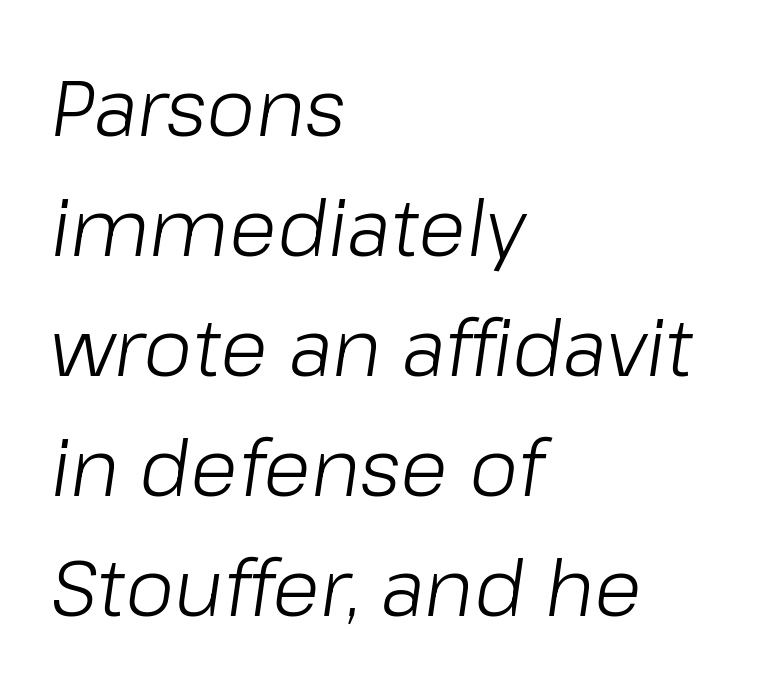
Q: Is the text bold? A: No.
Q: Is the text italic (slanted)? A: Yes, it leans right by about 8 degrees.
Q: Is the text underlined? A: No.
Q: How is the paragraph aligned? A: Left-aligned.
Q: Is the spacing between letters normal or unusually wide? A: Normal.
Q: Is the spacing between lines tight, normal or loose? A: Normal.
Q: Width (condensed, normal, or wide)? A: Normal.
Q: Stroke contrast? A: Low.
Q: x-height? A: Medium.
Q: Monospaced? A: No.
